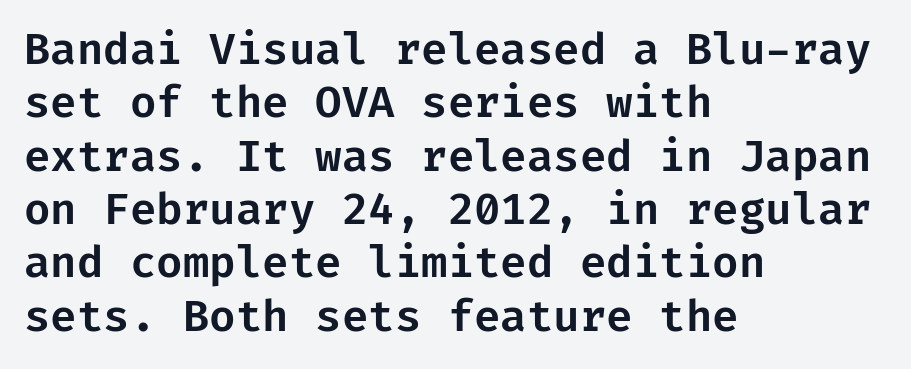
The image shows 43 px sans-serif type, upright; set left-aligned, line spacing 1.24x, normal letter spacing, not underlined; low stroke contrast and a medium x-height.
